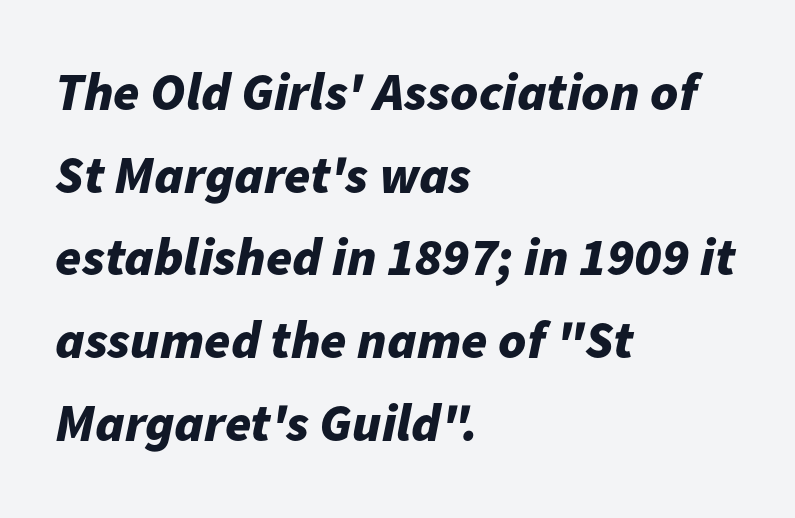
Here the designer chose a conventional face with non-uniform glyph widths. The passage shown stacks its lines at a standard gap. Emphasis by weight is at full strength: bold. This rendering uses left alignment, leaving the right contour irregular. Quick note: italic. Characters follow at the spacing the type designer built in.
